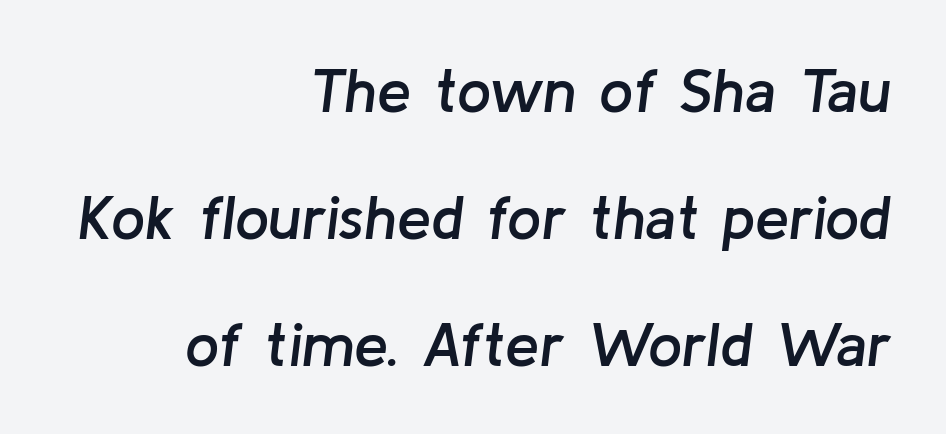
{"italic": "yes", "lean": "right", "slant_degrees": 8, "bold": "semi", "weight": "semibold", "width": "normal", "stroke_contrast": "low", "x_height": "medium", "monospaced": "no", "underline": "no", "align": "right", "line_spacing": "loose", "line_spacing_ratio": 2.08, "letter_spacing": "normal", "letter_spacing_em": 0.0, "glyph_px": 61}
